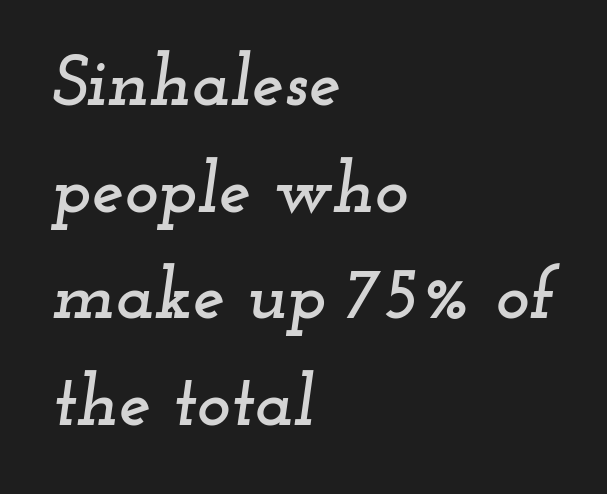
Q: Is the text italic (slanted)? A: Yes, it leans right by about 12 degrees.
Q: Is the typeface a serif or a sans-serif typeface? A: Serif.
Q: Is the text underlined? A: No.
Q: How is the paragraph aligned? A: Left-aligned.
Q: Is the spacing between letters normal or unusually wide? A: Normal.
Q: Is the spacing between lines tight, normal or loose? A: Normal.
Q: Width (condensed, normal, or wide)? A: Wide.
Q: Stroke contrast? A: Low.
Q: x-height? A: Small.
Q: Monospaced? A: No.
